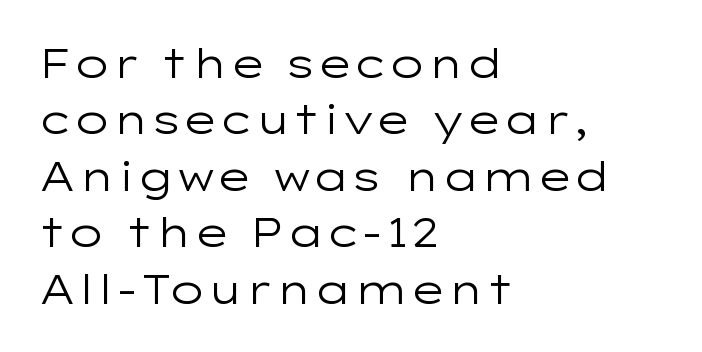
The image shows 40 px regular-weight, wide sans-serif type, upright; set left-aligned, normal line spacing (1.41x), normal letter spacing, not underlined; low stroke contrast and a medium x-height.
